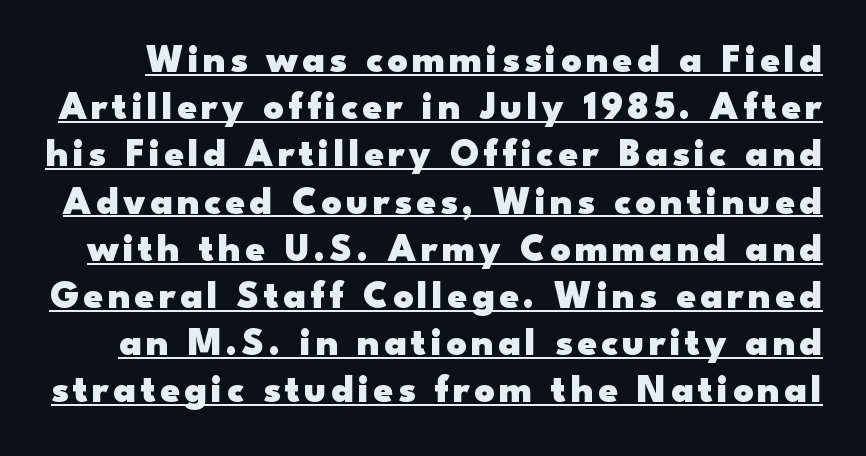
Q: Is the text bold? A: Yes.
Q: Is the text italic (slanted)? A: No, it is upright.
Q: Is the typeface a serif or a sans-serif typeface? A: Sans-serif.
Q: Is the text underlined? A: Yes.
Q: Width (condensed, normal, or wide)? A: Wide.
Q: Stroke contrast? A: Low.
Q: x-height? A: Small.
Q: Monospaced? A: No.
